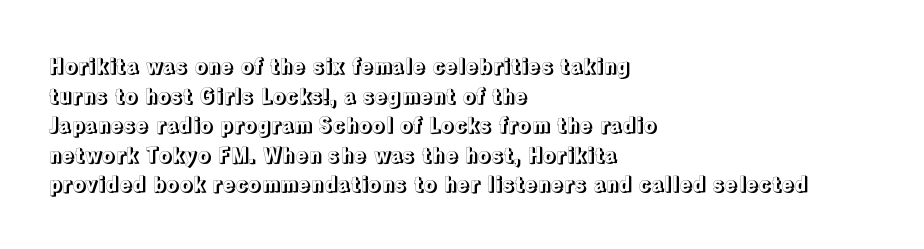
{"italic": "no", "underline": "no", "align": "left", "line_spacing": "normal", "line_spacing_ratio": 1.41, "letter_spacing": "normal", "letter_spacing_em": 0.0, "glyph_px": 21}
